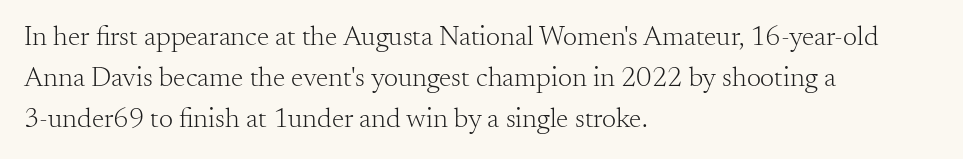
Nothing heavy about these letters — not bold at all. Does extra space separate the letters? No, they use regular spacing. Varying glyph widths throughout — classic text-font behaviour. Vertically, the passage feels balanced, rows spaced as you'd expect. These lines are set flush left with a ragged right edge. Italic: no, the glyphs are upright roman.
